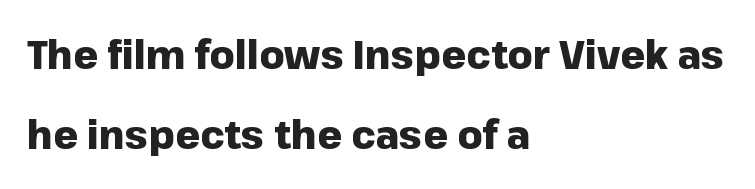
The sample has been set heavy, in full bold. Looks like regular typesetting: each glyph gets only the width it needs. Only glyphs here, with clear space below each row. The letters stand upright; this is a roman face. Does extra space separate the letters? No, they use regular spacing. One-word summary of the alignment: left.
